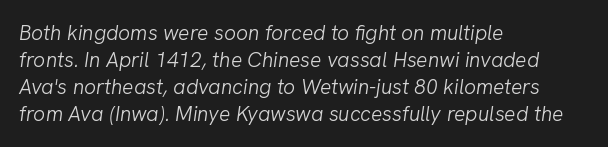
The image shows 21 px text type, italic (leaning right); set left-aligned, normal line spacing (1.29x), normal letter spacing, not underlined.
